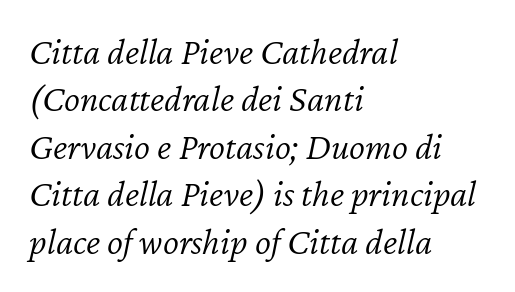
Q: Is the text bold? A: No.
Q: Is the text italic (slanted)? A: Yes, it leans right by about 12 degrees.
Q: Is the text underlined? A: No.
Q: How is the paragraph aligned? A: Left-aligned.
Q: Is the spacing between letters normal or unusually wide? A: Normal.
Q: Is the spacing between lines tight, normal or loose? A: Normal.
Q: Width (condensed, normal, or wide)? A: Normal.
Q: Stroke contrast? A: Low.
Q: x-height? A: Medium.
Q: Monospaced? A: No.
